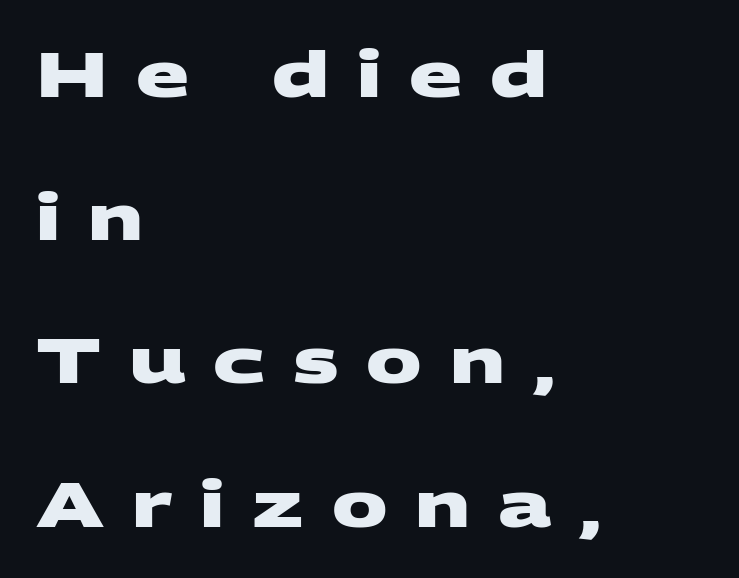
{"serif": "no", "bold": "yes", "weight": "heavy", "width": "wide", "stroke_contrast": "medium", "x_height": "large", "monospaced": "no", "underline": "no", "align": "left", "line_spacing": "loose", "line_spacing_ratio": 2.31, "letter_spacing": "wide", "letter_spacing_em": 0.45, "glyph_px": 62}
